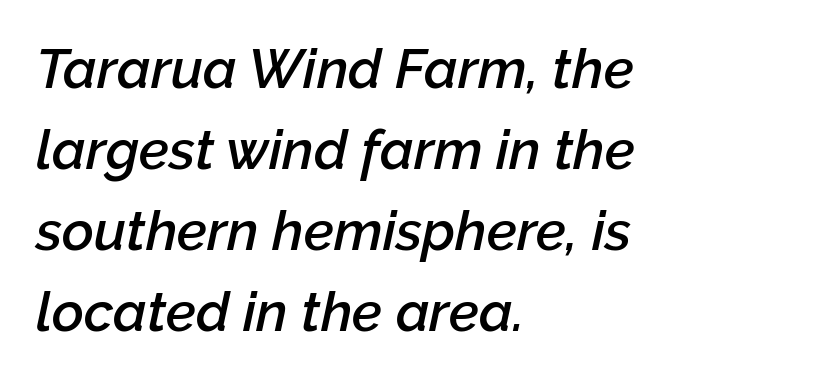
I'd describe the lettering as semibold — firm but not a full bold. Leftover space on each line is placed entirely after the last word. Look at the tracking — it's just the regular setting, nothing added. Has an underline been added? It has not.
